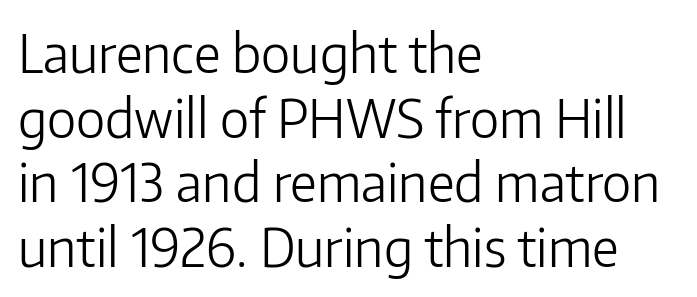
You could call the tracking neutral — neither tight nor loose. Type without underlining. Is the type heavy? It reads as light-to-regular instead. Visually the block forms a straight wall on the left and a jagged coastline on the right. Grotesque or geometric, the face here clearly has no serifs.
